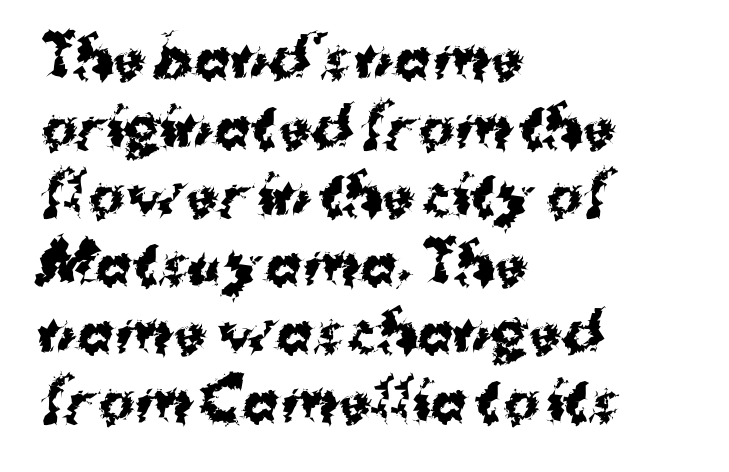
{"serif": "no", "bold": "yes", "weight": "bold", "width": "normal", "stroke_contrast": "medium", "x_height": "medium", "monospaced": "no", "underline": "no", "align": "left", "line_spacing": "normal", "line_spacing_ratio": 1.27, "letter_spacing": "normal", "letter_spacing_em": 0.0, "glyph_px": 54}
